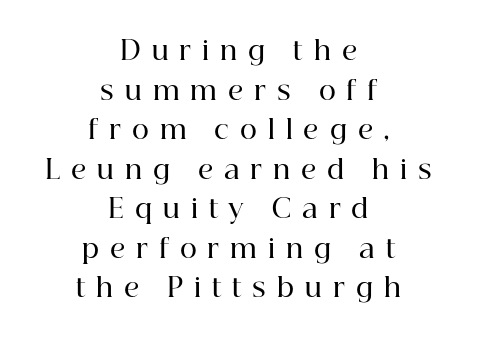
It's the straight-up-and-down kind of type. Between one letter and the next there's a generous, obvious gap. Notice how the passage keeps no hard edge, just a central spine. Check under the words: just untouched page. How heavy is the stroke? Medium-heavy — a semibold, shy of bold. The line-height multiplier appears to be the usual default.
